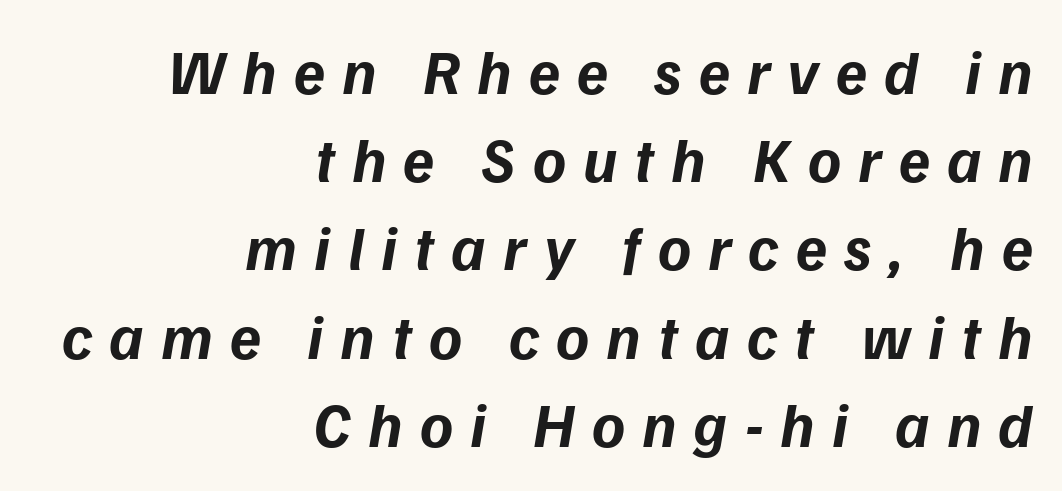
These lines have a slow, spaced-out rhythm from letter to letter. Underlining? Definitely not there. Think of a printed novel: that variable character pitch is what you see here. Line endings align vertically; line beginnings do not.
